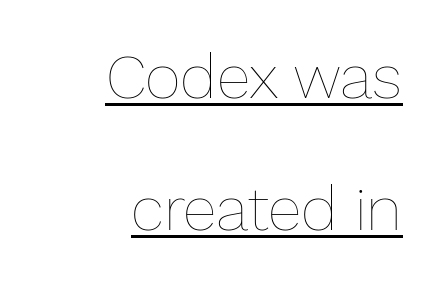
The image shows 62 px thin type, upright; set right-aligned, loose line spacing (2.13x), normal letter spacing, underlined; low stroke contrast and a medium x-height.
